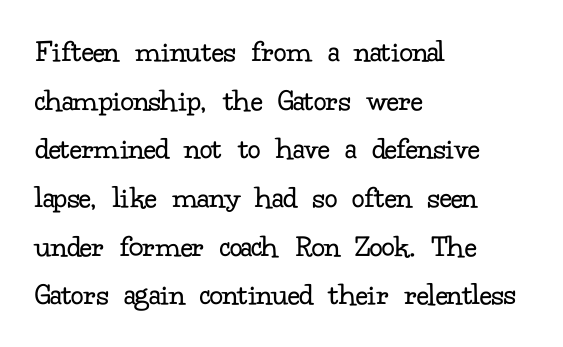
Spacing verdict: proportional, widths tailored to each character. This rendering employs a face with finishing strokes, i.e., a serif. There is no visible air inserted between adjacent glyphs. Regular leading.
